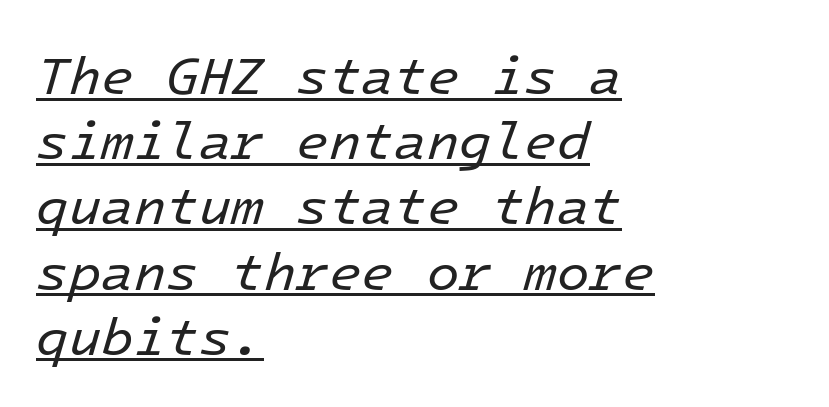
The image shows 53 px regular-weight type, italic (leaning right), monospaced; set left-aligned, line spacing 1.23x, normal letter spacing, underlined; low stroke contrast and a medium x-height.
